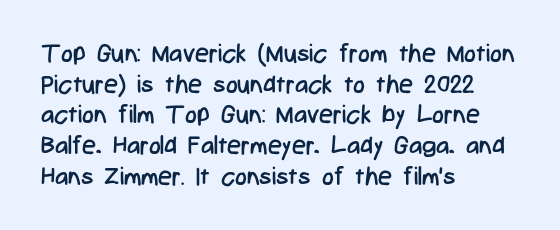
{"italic": "no", "bold": "no", "underline": "no", "align": "left", "line_spacing_ratio": 1.23, "letter_spacing": "normal", "letter_spacing_em": 0.0, "glyph_px": 25}
